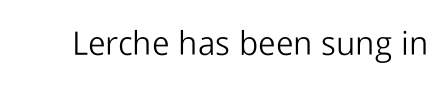
{"serif": "no", "italic": "no", "bold": "no", "weight": "light", "width": "normal", "stroke_contrast": "low", "x_height": "medium", "monospaced": "no", "underline": "no", "letter_spacing": "normal", "letter_spacing_em": 0.0, "glyph_px": 33}
